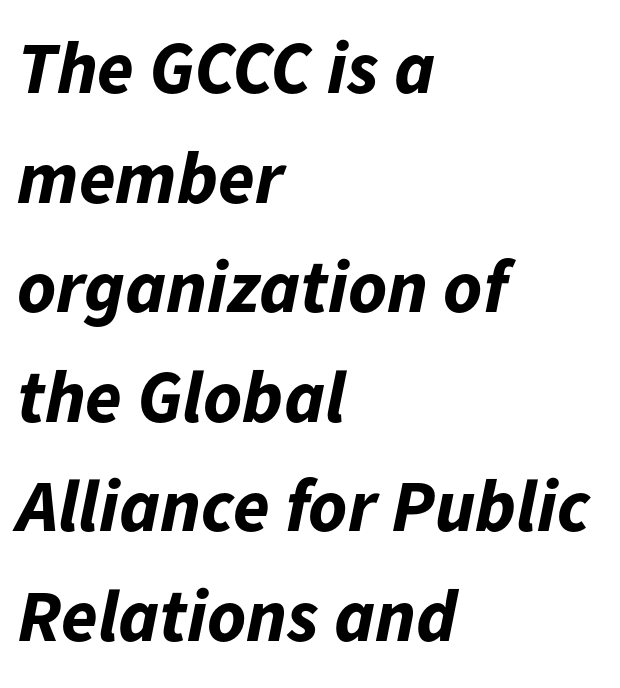
The image shows 74 px bold type, italic (leaning right); set left-aligned, normal line spacing (1.48x), normal letter spacing, not underlined; low stroke contrast and a medium x-height.
